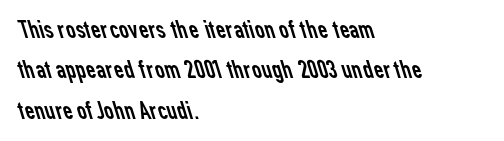
Q: Is the text bold? A: No.
Q: Is the text underlined? A: No.
Q: How is the paragraph aligned? A: Left-aligned.
Q: Is the spacing between letters normal or unusually wide? A: Normal.
Q: Is the spacing between lines tight, normal or loose? A: Normal.
